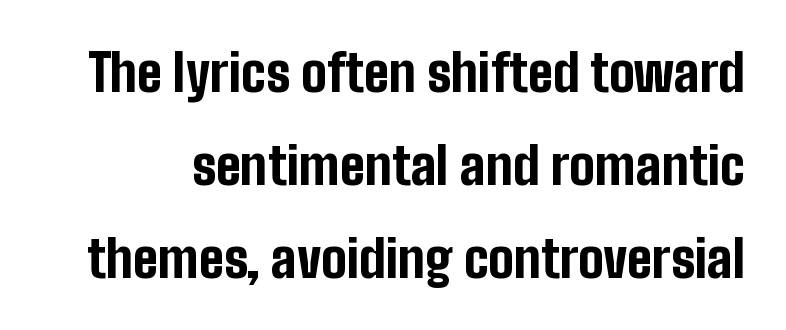
Q: Is the text bold? A: Yes.
Q: Is the text italic (slanted)? A: No, it is upright.
Q: Is the typeface a serif or a sans-serif typeface? A: Sans-serif.
Q: Is the text underlined? A: No.
Q: Is the spacing between letters normal or unusually wide? A: Normal.
Q: Width (condensed, normal, or wide)? A: Condensed.
Q: Stroke contrast? A: Low.
Q: x-height? A: Medium.
Q: Monospaced? A: No.
